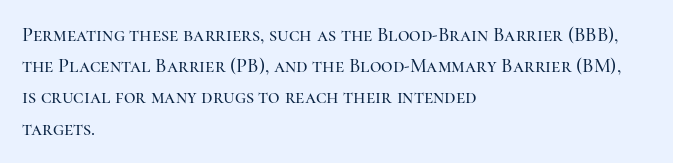
The image shows 20 px text type, upright; set left-aligned, normal line spacing (1.56x), normal letter spacing, not underlined.
